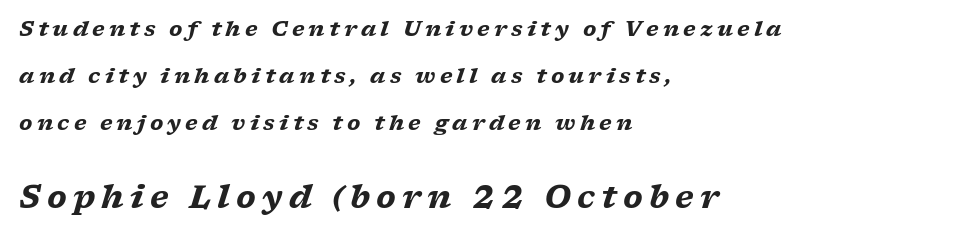
Q: Is the text bold? A: Yes.
Q: Is the text italic (slanted)? A: Yes, it leans right by about 17 degrees.
Q: Is the typeface a serif or a sans-serif typeface? A: Serif.
Q: Is the text underlined? A: No.
Q: How is the paragraph aligned? A: Left-aligned.
Q: Is the spacing between letters normal or unusually wide? A: Unusually wide.
Q: Is the spacing between lines tight, normal or loose? A: Loose.
Q: Which block of text is set in a larger size, the first (top) or the second (bottom)? A: The second (bottom) one.
Q: Width (condensed, normal, or wide)? A: Wide.
Q: Stroke contrast? A: Low.
Q: x-height? A: Medium.
Q: Monospaced? A: No.
